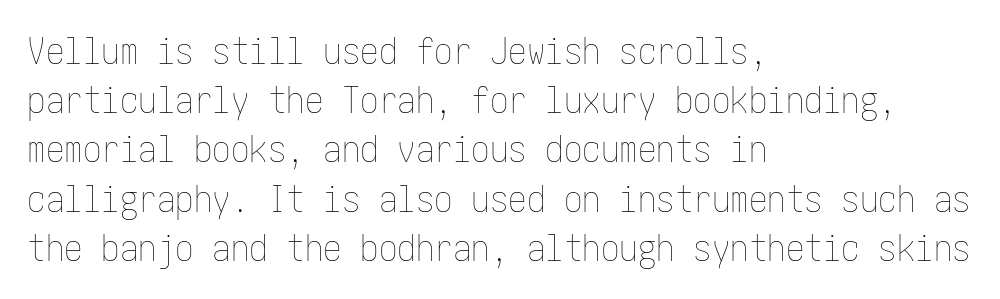
In terms of leading, this rendering sits right in the middle. Designer's note — italics off, roman on. Stroke mass is kept to a normal reading level or below. A classic flush-left, rag-right setting is used for this passage. Beneath every word, the page is bare. The face used here is rendered with its standard letterfit.
